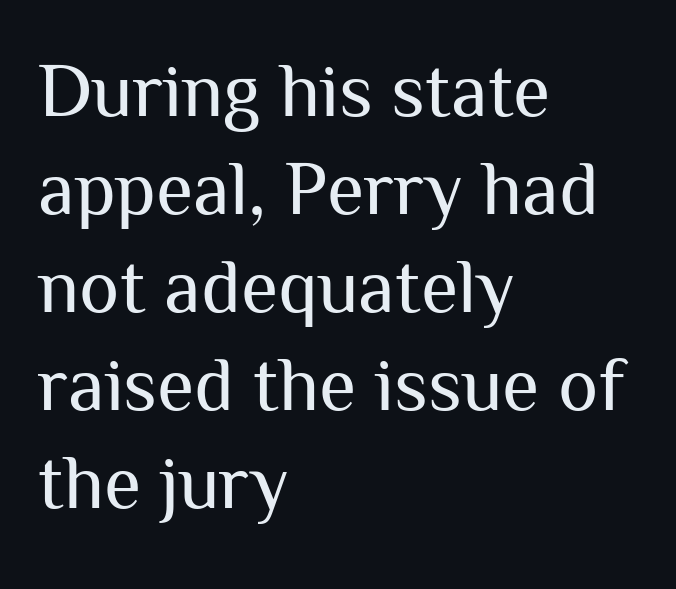
Q: Is the text bold? A: No.
Q: Is the text italic (slanted)? A: No, it is upright.
Q: Is the typeface a serif or a sans-serif typeface? A: Sans-serif.
Q: Is the text underlined? A: No.
Q: How is the paragraph aligned? A: Left-aligned.
Q: Is the spacing between letters normal or unusually wide? A: Normal.
Q: Is the spacing between lines tight, normal or loose? A: Normal.
Q: Width (condensed, normal, or wide)? A: Normal.
Q: Stroke contrast? A: Medium.
Q: x-height? A: Medium.
Q: Monospaced? A: No.
